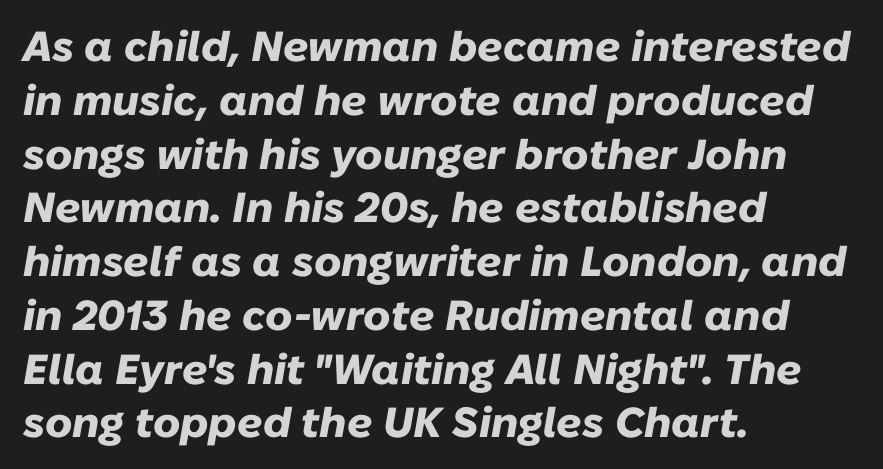
Pretty heavy lettering here — definitely bold. Does the leading feel generous? No, just average. The text carries the slant typical of an italic or oblique font. No word sits above an underline. Line beginnings align vertically; line endings do not.
